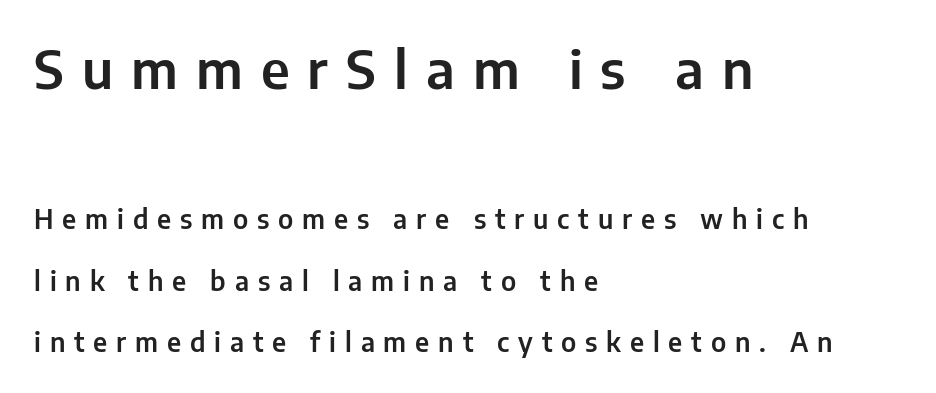
Q: Is the text italic (slanted)? A: No, it is upright.
Q: Is the typeface a serif or a sans-serif typeface? A: Sans-serif.
Q: Is the text underlined? A: No.
Q: How is the paragraph aligned? A: Left-aligned.
Q: Is the spacing between letters normal or unusually wide? A: Unusually wide.
Q: Is the spacing between lines tight, normal or loose? A: Loose.
Q: Which block of text is set in a larger size, the first (top) or the second (bottom)? A: The first (top) one.
Q: Width (condensed, normal, or wide)? A: Normal.
Q: Stroke contrast? A: Low.
Q: x-height? A: Medium.
Q: Monospaced? A: No.
